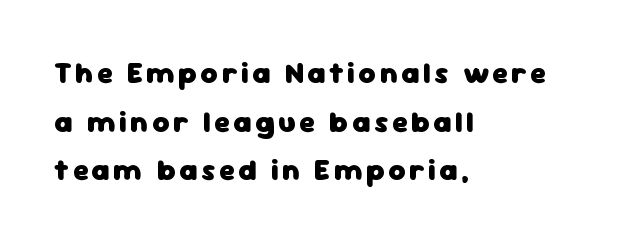
{"serif": "no", "italic": "no", "bold": "yes", "weight": "heavy", "width": "normal", "stroke_contrast": "low", "x_height": "medium", "monospaced": "no", "underline": "no", "align": "left", "line_spacing": "normal", "line_spacing_ratio": 1.68, "glyph_px": 29}
